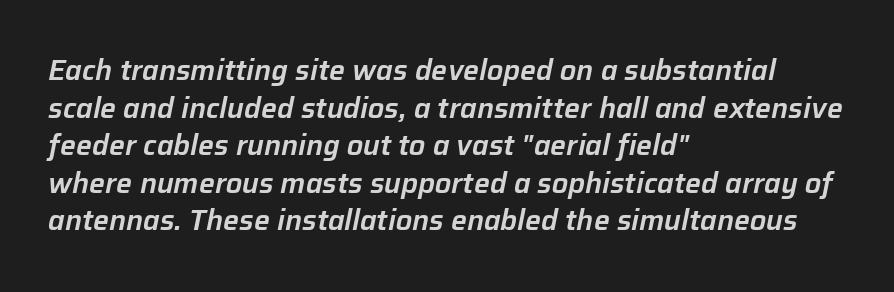
The type is set solid horizontally, with unmodified tracking. Would a proofreader flag this as italicized? Yes. What's the leading like? Ordinary, nothing unusual. The passage shown is not underscored anywhere. These lines are rendered in a variable-pitch font. Casual observation: everything's shoved over to the left.
